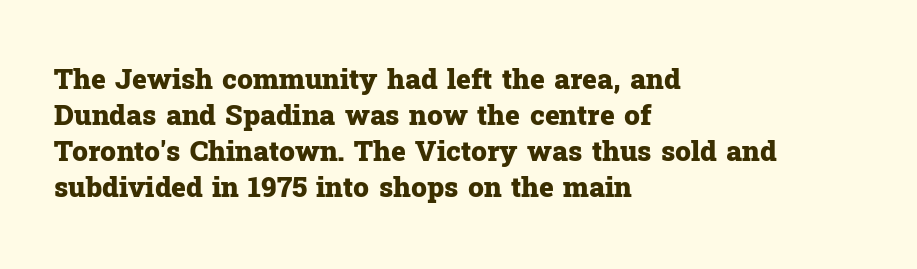
The image shows 28 px heavy serif type, upright; set left-aligned, normal line spacing (1.29x), normal letter spacing, not underlined; low stroke contrast and a medium x-height.
